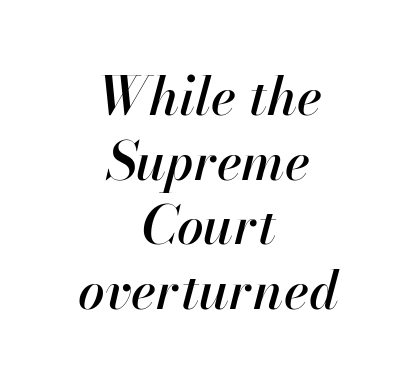
The image shows 53 px text type, italic (leaning right); set centered, line spacing 1.22x, normal letter spacing, not underlined; high stroke contrast and a small x-height.
